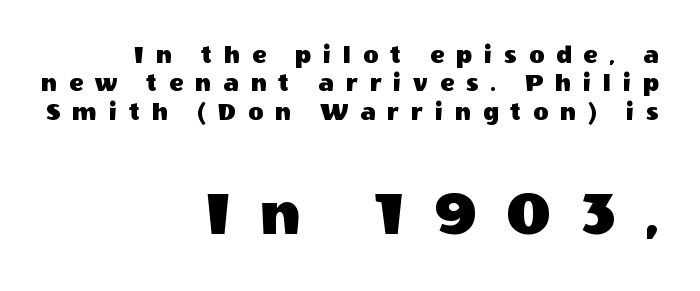
Q: Is the text italic (slanted)? A: No, it is upright.
Q: Is the typeface a serif or a sans-serif typeface? A: Sans-serif.
Q: Is the text underlined? A: No.
Q: How is the paragraph aligned? A: Right-aligned.
Q: Is the spacing between letters normal or unusually wide? A: Unusually wide.
Q: Is the spacing between lines tight, normal or loose? A: Tight.
Q: Which block of text is set in a larger size, the first (top) or the second (bottom)? A: The second (bottom) one.
Q: Width (condensed, normal, or wide)? A: Normal.
Q: x-height? A: Large.
Q: Monospaced? A: No.
